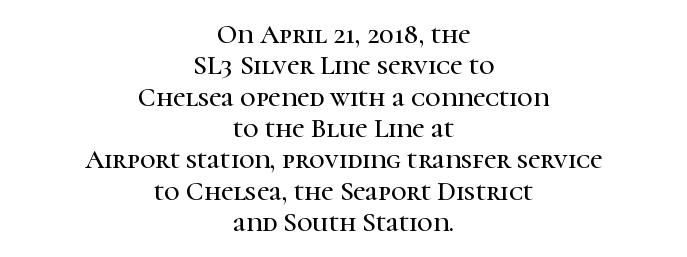
Q: Is the text italic (slanted)? A: No, it is upright.
Q: Is the text underlined? A: No.
Q: How is the paragraph aligned? A: Centered.
Q: Is the spacing between letters normal or unusually wide? A: Normal.
